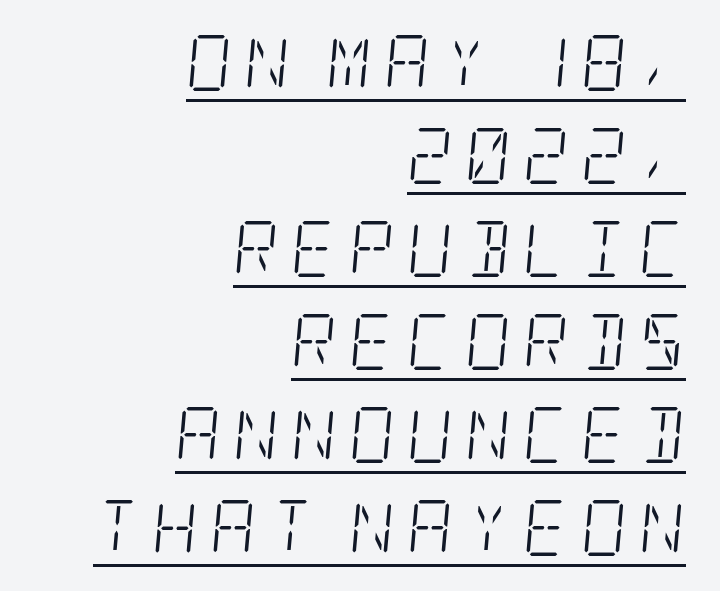
{"serif": "yes", "italic": "yes", "lean": "right", "slant_degrees": 5, "bold": "no", "weight": "light", "width": "condensed", "stroke_contrast": "low", "x_height": "large", "underline": "yes", "align": "right", "line_spacing": "normal", "line_spacing_ratio": 1.66, "letter_spacing": "wide", "letter_spacing_em": 0.22, "glyph_px": 56}
